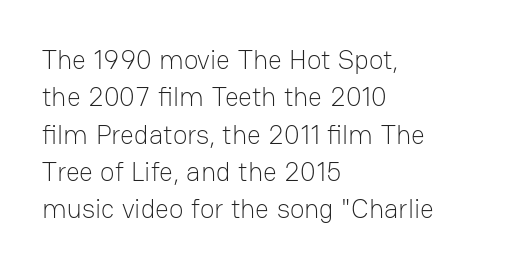
Interline gaps are of average width in this sample. Inter-character spacing is left at the font's built-in metrics. If you drew a line through each stem, it would be perfectly vertical. Words float on clear page, feet unadorned. Each line starts at the same left margin while the right side varies.
